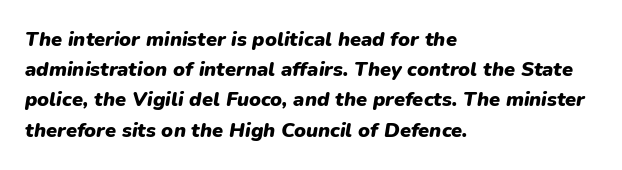
Weight check: bold — yes, fully. Here the glyphs are tracked normally, forming tight word shapes. Descenders hang freely into open space. The letters are slanted; this is an italic face. What's the leading like? Ordinary, nothing unusual.
